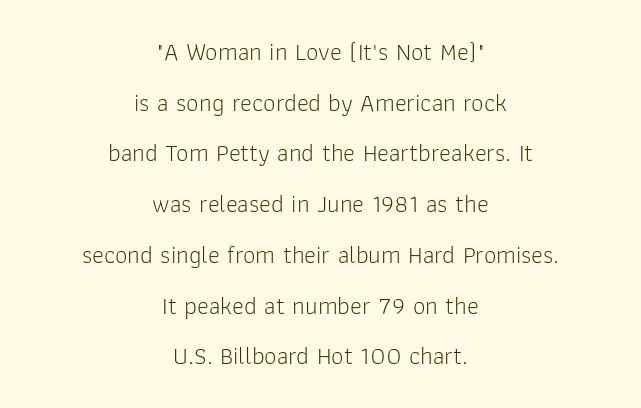
{"italic": "no", "bold": "no", "underline": "no", "align": "center", "line_spacing": "loose", "line_spacing_ratio": 2.03, "letter_spacing": "normal", "letter_spacing_em": 0.0, "glyph_px": 25}
